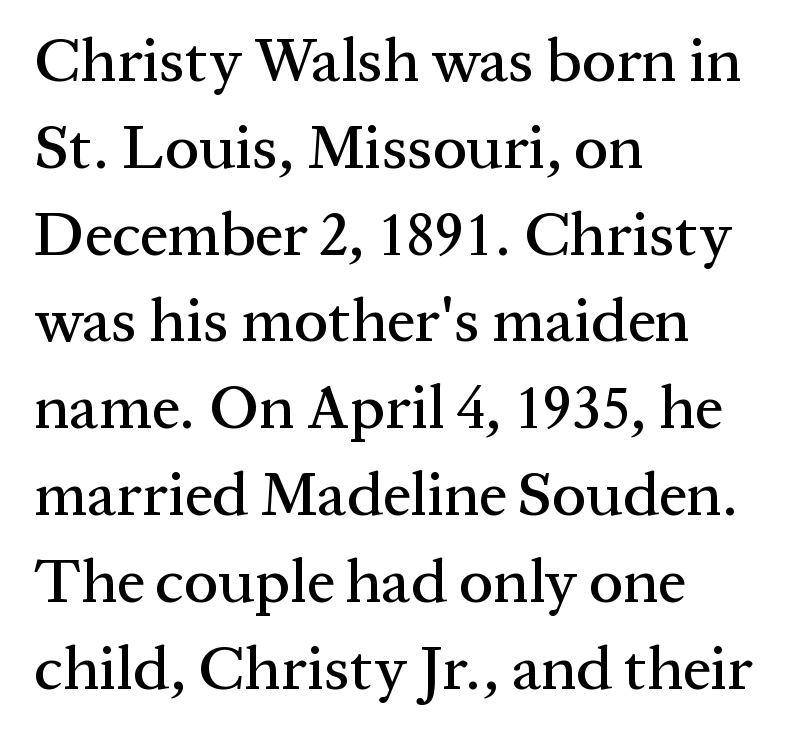
The image shows 62 px serif type, upright; set left-aligned, normal line spacing (1.4x), normal letter spacing, not underlined; medium stroke contrast and a medium x-height.
